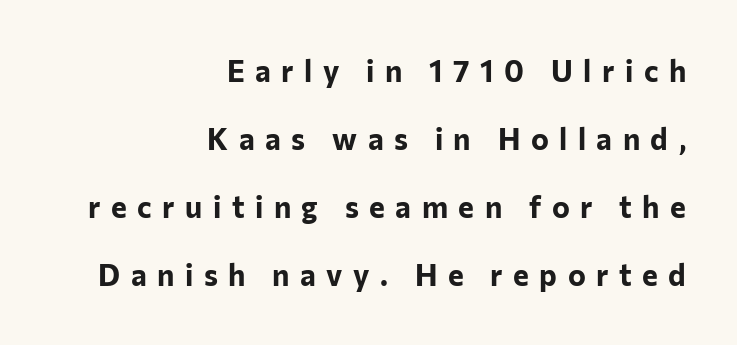
{"serif": "no", "italic": "no", "bold": "yes", "weight": "bold", "width": "normal", "stroke_contrast": "low", "x_height": "medium", "monospaced": "no", "underline": "no", "align": "right", "line_spacing": "loose", "line_spacing_ratio": 2.27, "letter_spacing": "wide", "letter_spacing_em": 0.35, "glyph_px": 30}
